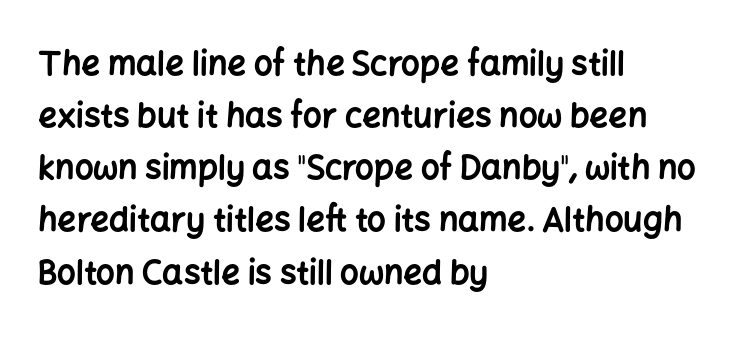
The letters sit at their default tracking, neither squeezed nor spread. Do the letters lean? They stand straight. Think of a printed novel: that variable character pitch is what you see here. Observe the absence of serifs on each vertical stroke in this sample.
